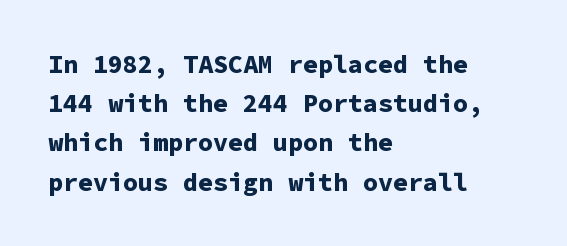
Q: Is the text bold? A: Yes.
Q: Is the text italic (slanted)? A: No, it is upright.
Q: Is the text underlined? A: No.
Q: How is the paragraph aligned? A: Left-aligned.
Q: Is the spacing between letters normal or unusually wide? A: Normal.
Q: Is the spacing between lines tight, normal or loose? A: Normal.
